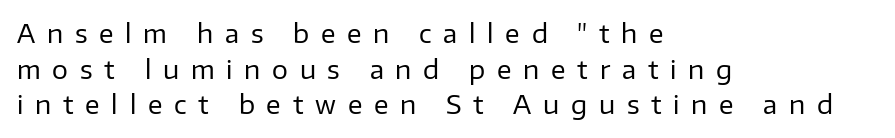
The image shows 25 px text type, upright; set left-aligned, normal line spacing (1.43x), unusually wide letter spacing (+0.47 em), not underlined.
